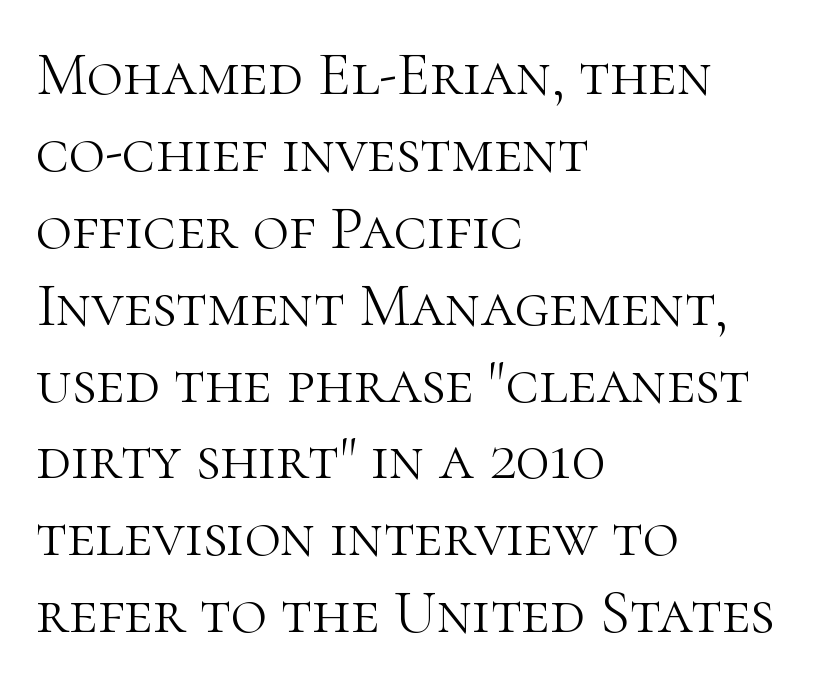
{"serif": "yes", "italic": "no", "bold": "no", "weight": "light", "width": "normal", "stroke_contrast": "high", "x_height": "medium", "monospaced": "no", "underline": "no", "align": "left", "line_spacing_ratio": 1.24, "letter_spacing": "normal", "letter_spacing_em": 0.0, "glyph_px": 62}
